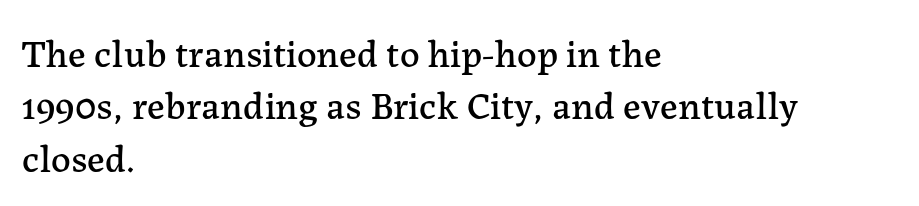
Q: Is the text italic (slanted)? A: No, it is upright.
Q: Is the typeface a serif or a sans-serif typeface? A: Serif.
Q: Is the text underlined? A: No.
Q: How is the paragraph aligned? A: Left-aligned.
Q: Is the spacing between letters normal or unusually wide? A: Normal.
Q: Is the spacing between lines tight, normal or loose? A: Normal.
Q: Width (condensed, normal, or wide)? A: Normal.
Q: Stroke contrast? A: Low.
Q: x-height? A: Medium.
Q: Monospaced? A: No.
